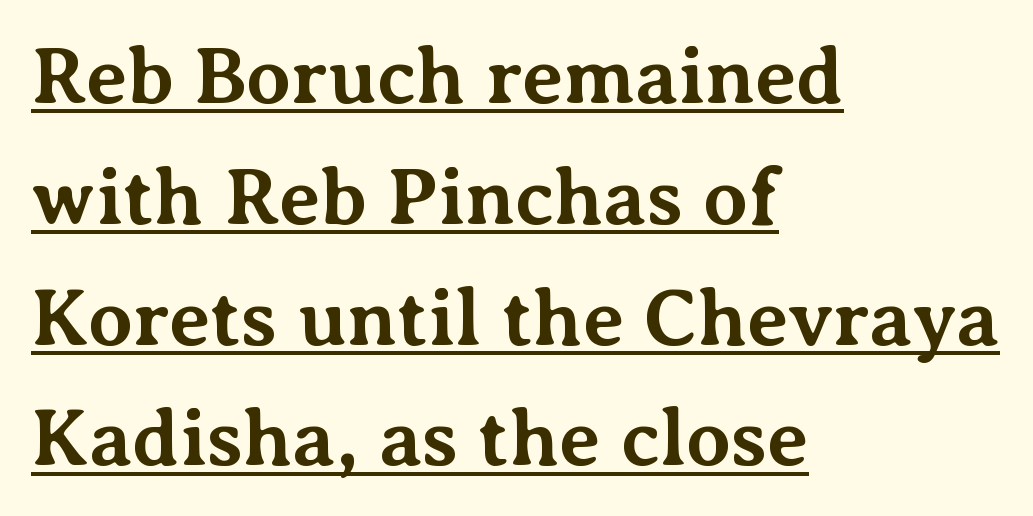
The image shows 80 px bold serif type, upright; set left-aligned, normal line spacing (1.51x), normal letter spacing, underlined; medium stroke contrast and a medium x-height.
